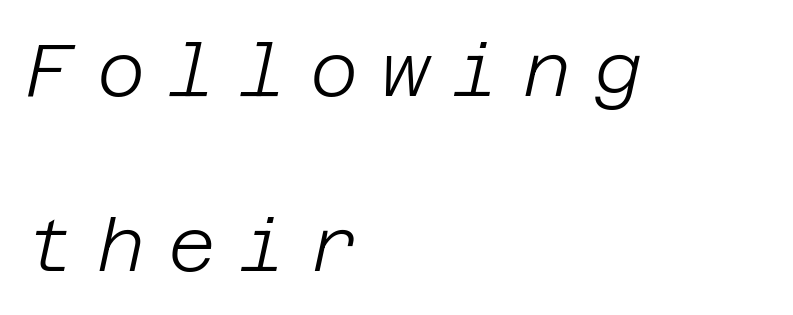
{"italic": "yes", "lean": "right", "slant_degrees": 12, "bold": "no", "weight": "light", "width": "normal", "stroke_contrast": "low", "x_height": "large", "underline": "no", "align": "left", "line_spacing": "loose", "line_spacing_ratio": 2.36, "letter_spacing": "wide", "letter_spacing_em": 0.31, "glyph_px": 74}
